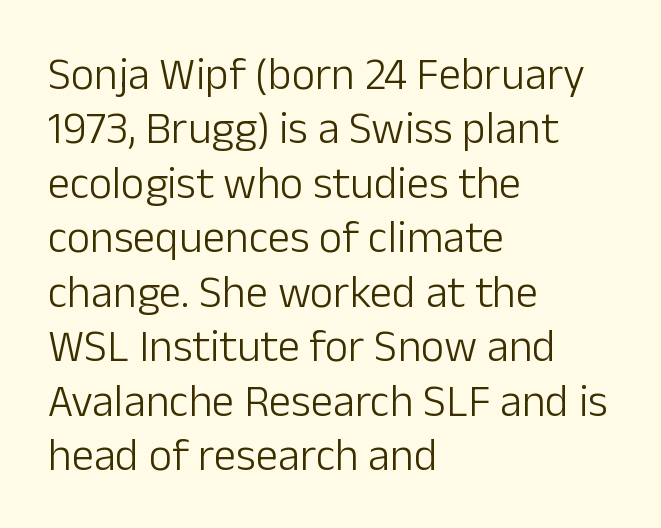
Any mark beneath the type? The region is blank. In terms of letterform style, serifs are entirely absent. Every character sits straight up, as roman type does. Here the designer chose a conventional face with non-uniform glyph widths. Default kerning and tracking; the words read as compact shapes.
